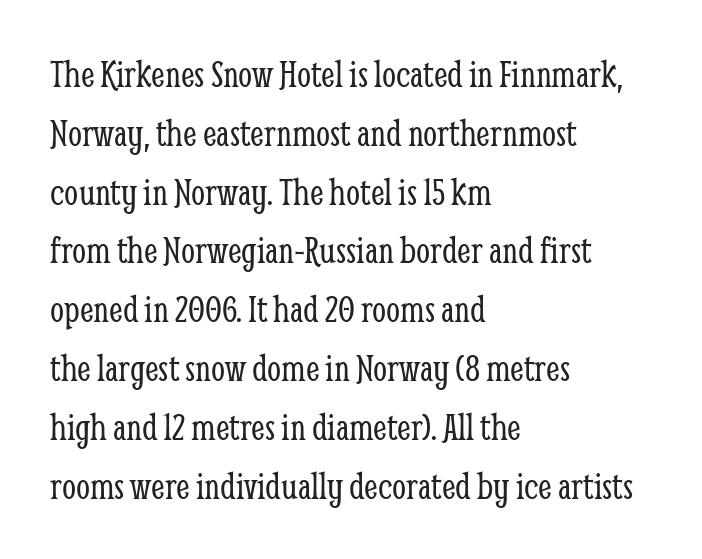
{"serif": "yes", "italic": "no", "bold": "no", "weight": "light", "width": "condensed", "stroke_contrast": "low", "x_height": "medium", "monospaced": "no", "underline": "no", "align": "left", "line_spacing": "normal", "line_spacing_ratio": 1.47, "letter_spacing": "normal", "letter_spacing_em": 0.0, "glyph_px": 40}
